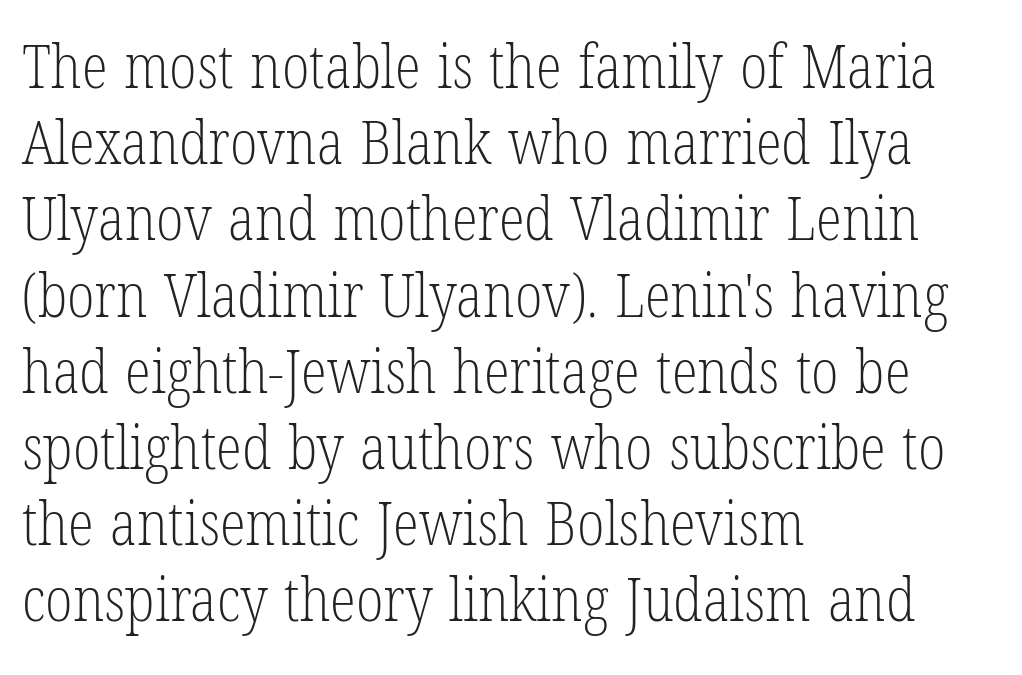
Inter-character spacing is left at the font's built-in metrics. The string is rendered with underlining switched off. The lines sit at an ordinary, default distance from one another. The rendering anchors every line to the left-hand side. Is there any slant? The stems are plumb.
